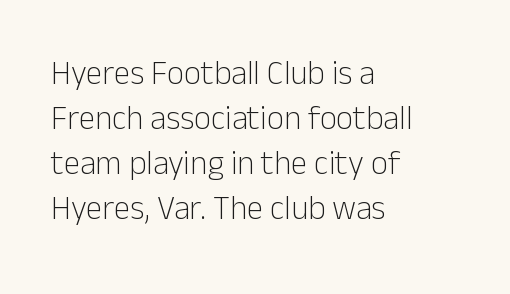
{"serif": "no", "italic": "no", "bold": "no", "weight": "light", "width": "normal", "stroke_contrast": "low", "x_height": "medium", "monospaced": "no", "underline": "no", "align": "left", "line_spacing": "normal", "line_spacing_ratio": 1.36, "letter_spacing": "normal", "letter_spacing_em": 0.0, "glyph_px": 33}
